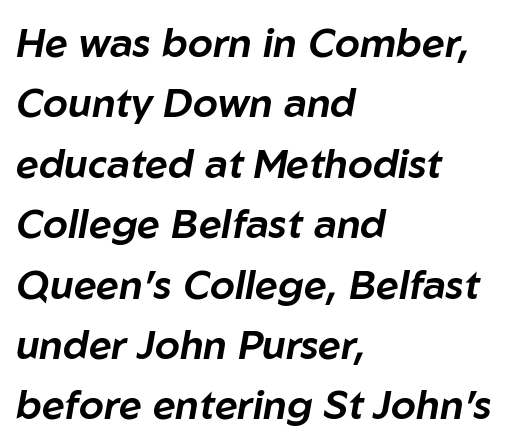
Q: Is the text italic (slanted)? A: Yes, it leans right by about 10 degrees.
Q: Is the text underlined? A: No.
Q: How is the paragraph aligned? A: Left-aligned.
Q: Is the spacing between letters normal or unusually wide? A: Normal.
Q: Is the spacing between lines tight, normal or loose? A: Normal.
Q: Width (condensed, normal, or wide)? A: Normal.
Q: Stroke contrast? A: Low.
Q: x-height? A: Medium.
Q: Monospaced? A: No.
